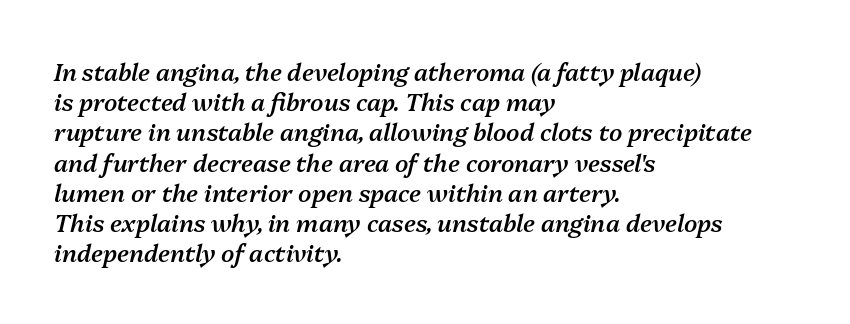
Q: Is the text bold? A: Semi-bold.
Q: Is the text italic (slanted)? A: Yes, it leans right by about 13 degrees.
Q: Is the text underlined? A: No.
Q: How is the paragraph aligned? A: Left-aligned.
Q: Is the spacing between letters normal or unusually wide? A: Normal.
Q: Is the spacing between lines tight, normal or loose? A: Normal.
